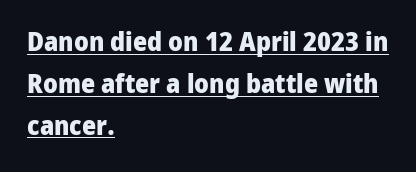
Whoever set this chose a conventional vertical rhythm. A typographer would call this underscored text. This is the regular roman posture of the typeface. This sample uses plain, unmodified letter spacing. Is the type bold? Yes — the strokes are clearly thick and heavy.
